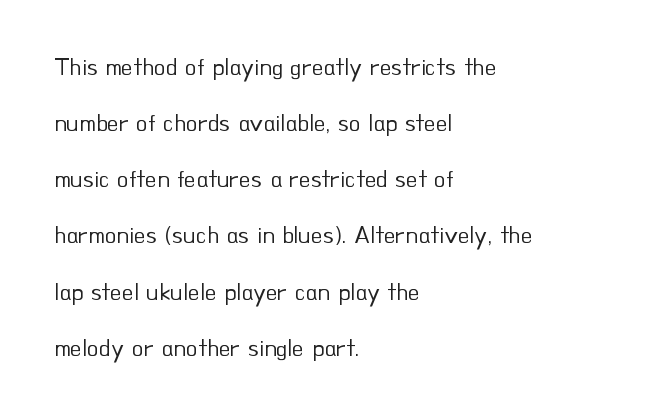
The image shows 24 px text type, upright; set left-aligned, loose line spacing (2.34x), normal letter spacing, not underlined.
